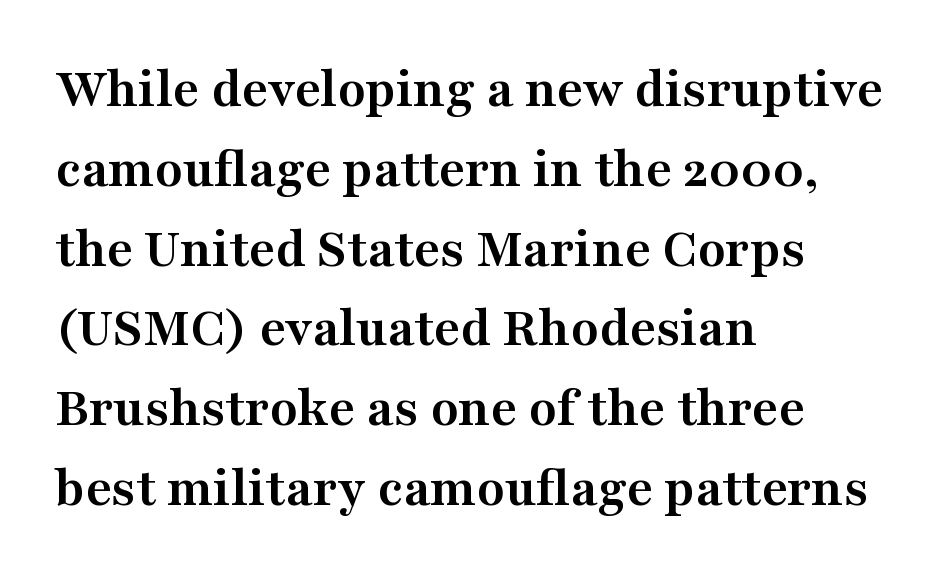
Q: Is the text bold? A: Yes.
Q: Is the text italic (slanted)? A: No, it is upright.
Q: Is the typeface a serif or a sans-serif typeface? A: Serif.
Q: Is the text underlined? A: No.
Q: How is the paragraph aligned? A: Left-aligned.
Q: Is the spacing between letters normal or unusually wide? A: Normal.
Q: Is the spacing between lines tight, normal or loose? A: Normal.
Q: Width (condensed, normal, or wide)? A: Wide.
Q: Stroke contrast? A: Medium.
Q: x-height? A: Medium.
Q: Monospaced? A: No.
